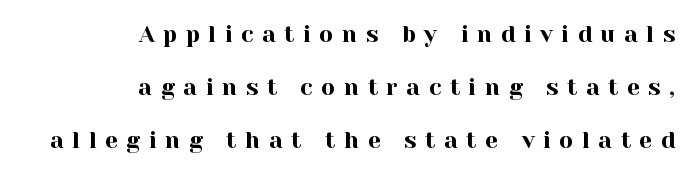
{"italic": "no", "underline": "no", "align": "right", "line_spacing": "loose", "line_spacing_ratio": 2.31, "letter_spacing": "wide", "letter_spacing_em": 0.37, "glyph_px": 23}
